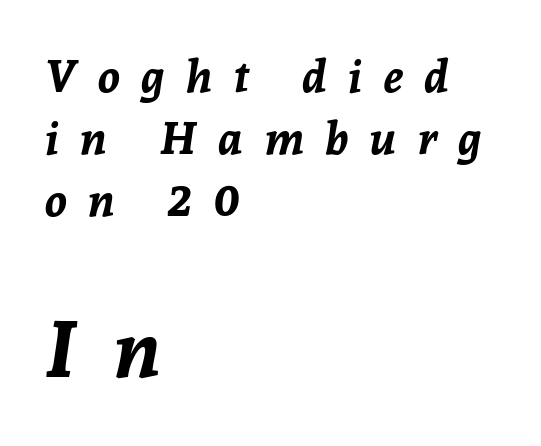
Compared with typical body copy, the letter spacing here is much looser. Size contrast runs from small at the top to large at the bottom. There's an unmistakable incline to the writing here. Compared with an ordinary text face, these strokes are far heavier — a full bold. Leading: standard.
